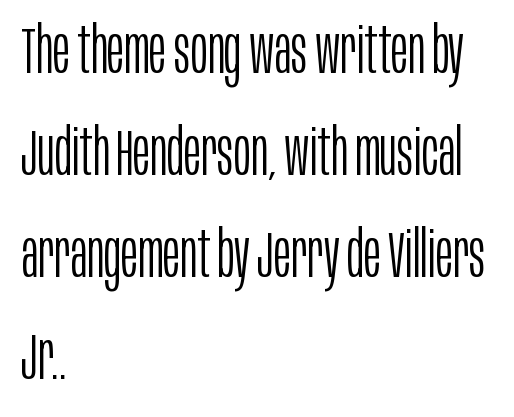
Q: Is the text bold? A: No.
Q: Is the text italic (slanted)? A: No, it is upright.
Q: Is the typeface a serif or a sans-serif typeface? A: Sans-serif.
Q: Is the text underlined? A: No.
Q: How is the paragraph aligned? A: Left-aligned.
Q: Is the spacing between letters normal or unusually wide? A: Normal.
Q: Is the spacing between lines tight, normal or loose? A: Normal.
Q: Width (condensed, normal, or wide)? A: Condensed.
Q: Stroke contrast? A: Low.
Q: x-height? A: Large.
Q: Monospaced? A: No.
